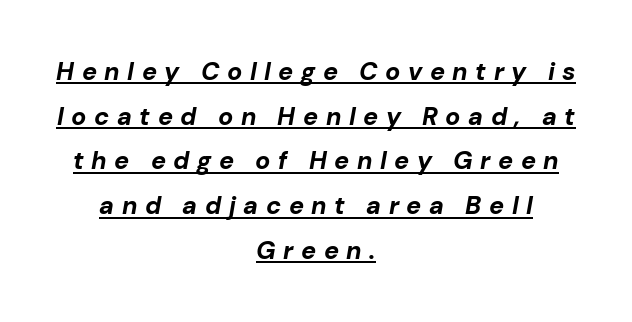
The image shows 25 px bold type, italic (leaning right); set centered, line spacing 1.79x, unusually wide letter spacing (+0.3 em), underlined.
